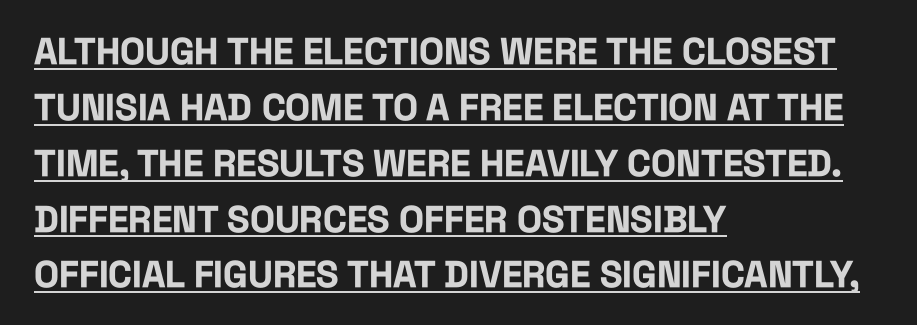
The image shows 37 px bold, condensed sans-serif type, upright; set left-aligned, normal line spacing (1.51x), normal letter spacing, underlined; low stroke contrast and a large x-height.
